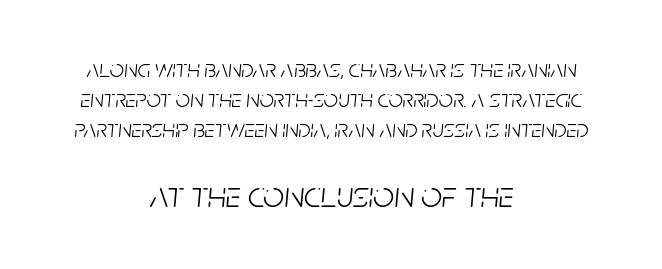
The image shows 37 px light, condensed type, italic (leaning right); set centered, line spacing 1.21x, normal letter spacing, not underlined; the second (bottom) block is 1.48x larger; low stroke contrast and a large x-height.
